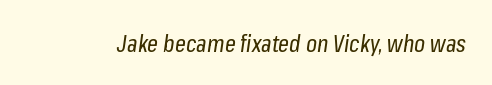
{"italic": "yes", "lean": "right", "slant_degrees": 8, "bold": "no", "underline": "no", "letter_spacing": "normal", "letter_spacing_em": 0.0, "glyph_px": 24}
